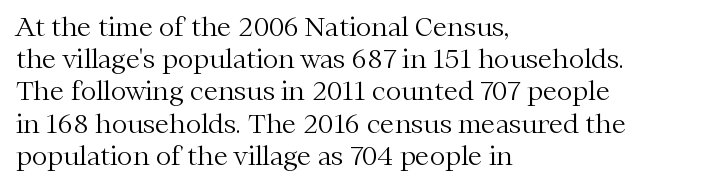
Q: Is the text bold? A: No.
Q: Is the text italic (slanted)? A: No, it is upright.
Q: Is the text underlined? A: No.
Q: How is the paragraph aligned? A: Left-aligned.
Q: Is the spacing between letters normal or unusually wide? A: Normal.
